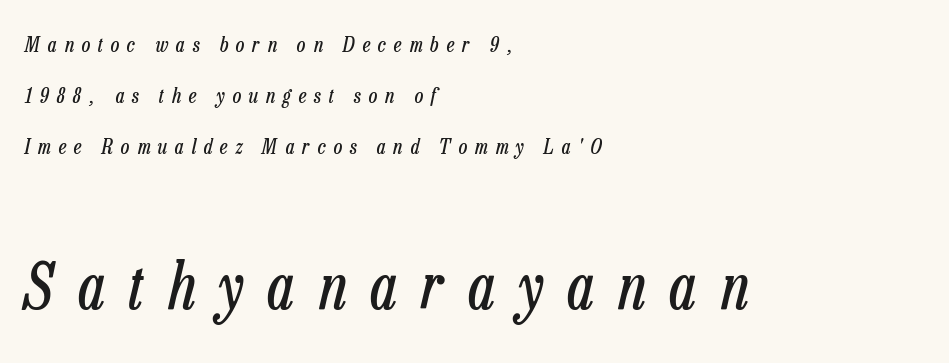
Rendered with sloped, italic letterforms. Observe the wide spacing: letters keep a clear distance from each other. Summary of weight: not heavy and not bold. Loosely led — the rows are spread out. The passage shown is not underscored anywhere. Think of a printed novel: that variable character pitch is what you see here.
